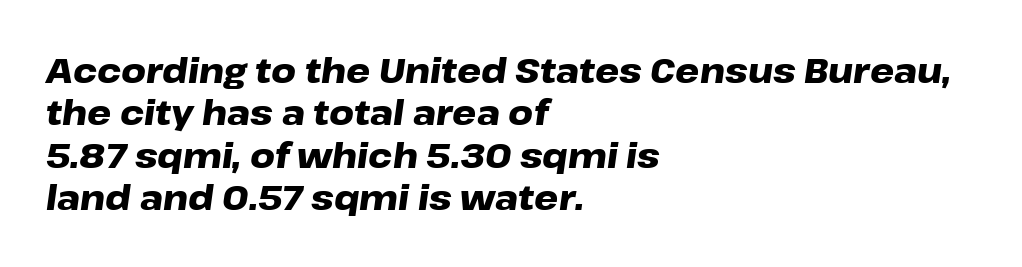
The image shows 34 px heavy, wide type, italic (leaning right); set left-aligned, normal line spacing (1.25x), normal letter spacing, not underlined; low stroke contrast and a medium x-height.
